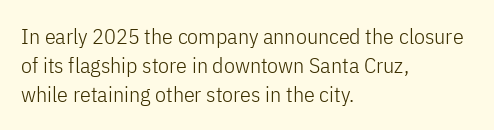
Q: Is the text bold? A: No.
Q: Is the text italic (slanted)? A: No, it is upright.
Q: Is the text underlined? A: No.
Q: How is the paragraph aligned? A: Left-aligned.
Q: Is the spacing between letters normal or unusually wide? A: Normal.
Q: Is the spacing between lines tight, normal or loose? A: Normal.
